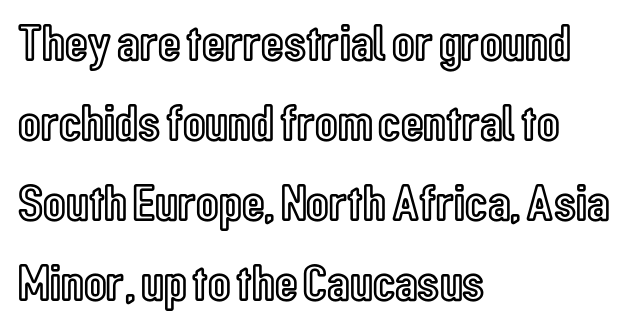
Default kerning and tracking; the words read as compact shapes. The letters advance in unequal steps, a hallmark of proportional type. Reading down the block, your eye returns to a fixed left position each line. Beneath every word, the page is bare. Posture: upright roman. The designer left line spacing at the default.
